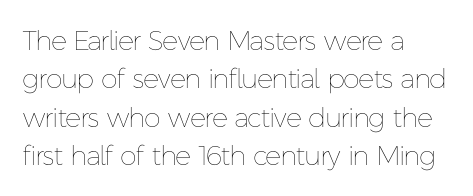
The image shows 27 px text type, upright; set left-aligned, normal line spacing (1.42x), normal letter spacing, not underlined.
